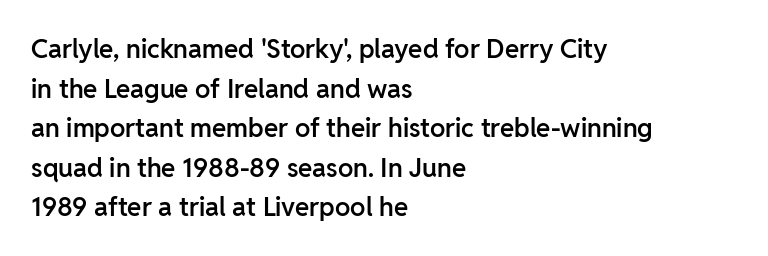
Q: Is the text bold? A: Semi-bold.
Q: Is the text italic (slanted)? A: No, it is upright.
Q: Is the text underlined? A: No.
Q: How is the paragraph aligned? A: Left-aligned.
Q: Is the spacing between letters normal or unusually wide? A: Normal.
Q: Is the spacing between lines tight, normal or loose? A: Normal.
